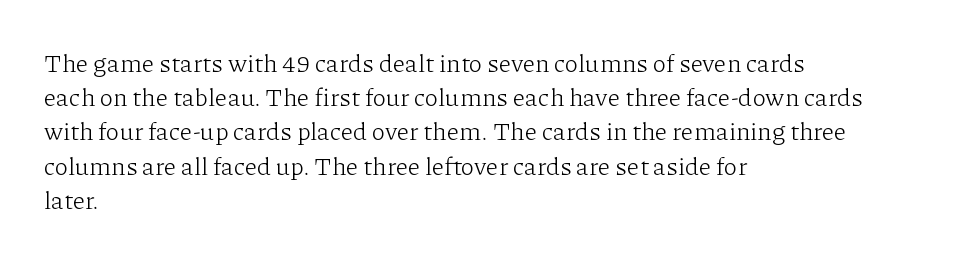
Q: Is the text bold? A: No.
Q: Is the text italic (slanted)? A: No, it is upright.
Q: Is the text underlined? A: No.
Q: How is the paragraph aligned? A: Left-aligned.
Q: Is the spacing between letters normal or unusually wide? A: Normal.
Q: Is the spacing between lines tight, normal or loose? A: Normal.
